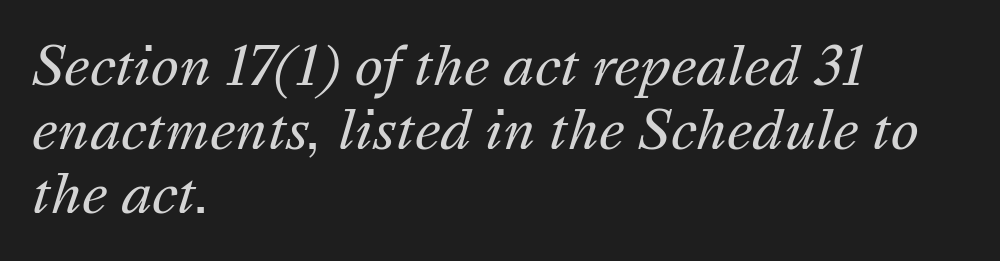
The image shows 53 px regular-weight type, italic (leaning right); set left-aligned, line spacing 1.21x, normal letter spacing, not underlined; medium stroke contrast and a medium x-height.
